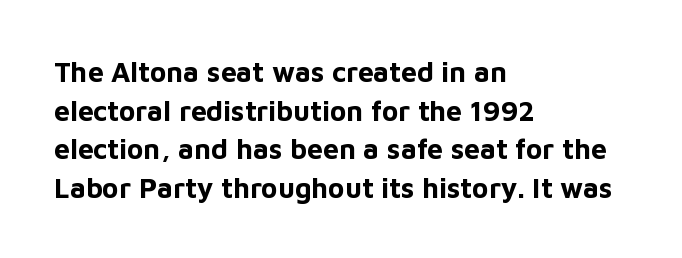
The image shows 28 px bold sans-serif type, upright; set left-aligned, normal line spacing (1.38x), normal letter spacing, not underlined; low stroke contrast and a medium x-height.
